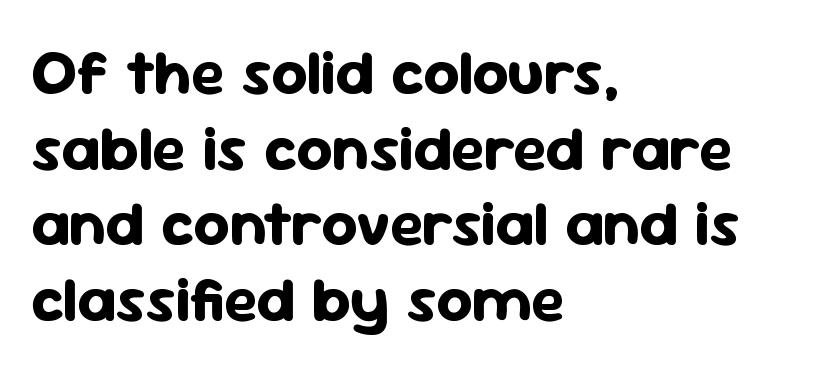
Layout note: lines flush left. The face used here is rendered with its standard letterfit. This sample has the flowing, uneven cadence of proportional lettering. Check under the words: just untouched page. Does the lettering tilt? It doesn't — this is upright. The passage shown is emphatically bold.
